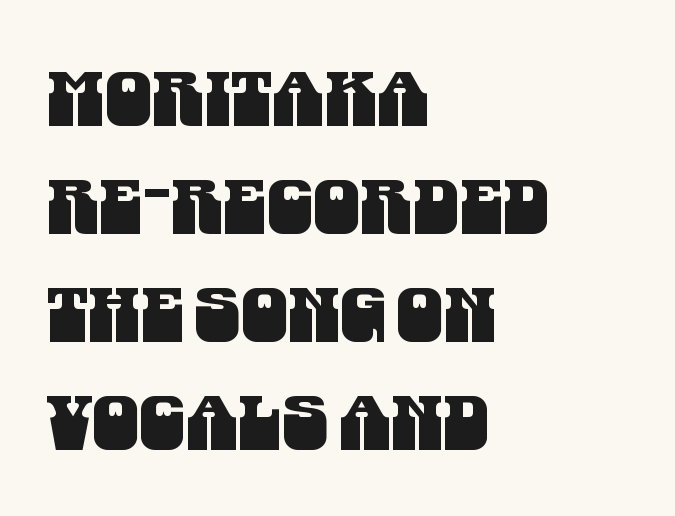
Any mark beneath the type? The region is blank. This is sans-serif lettering, the kind often seen on screens and signage. The face used here is proportionally spaced, like ordinary book or web type. A student would call this left alignment; a typographer would say flush left, rag right. Vertical spacing — default. These lines keep a tight, regular rhythm from letter to letter.
